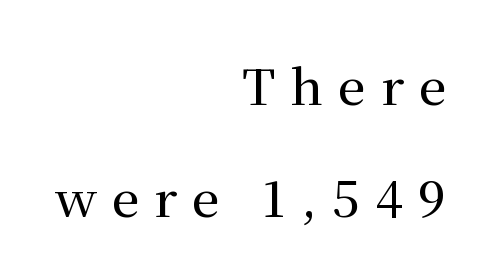
Q: Is the text italic (slanted)? A: No, it is upright.
Q: Is the typeface a serif or a sans-serif typeface? A: Serif.
Q: Is the text underlined? A: No.
Q: How is the paragraph aligned? A: Right-aligned.
Q: Is the spacing between letters normal or unusually wide? A: Unusually wide.
Q: Is the spacing between lines tight, normal or loose? A: Loose.
Q: Width (condensed, normal, or wide)? A: Normal.
Q: Stroke contrast? A: Medium.
Q: x-height? A: Medium.
Q: Monospaced? A: No.
